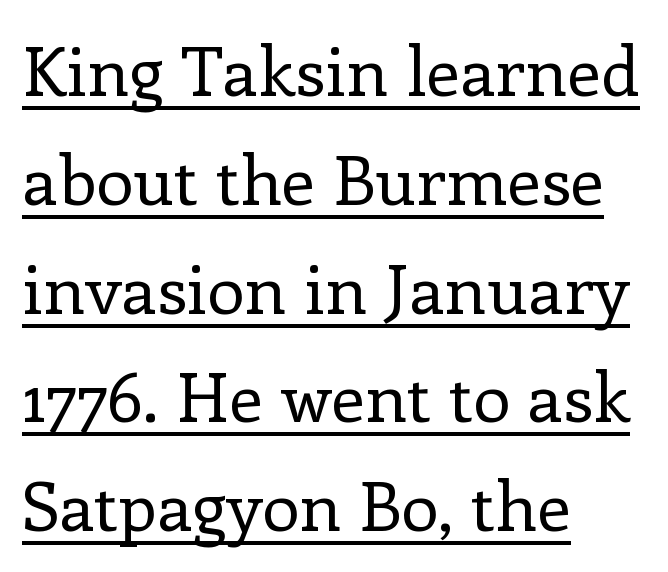
The image shows 68 px regular-weight serif type, upright; set left-aligned, normal line spacing (1.6x), normal letter spacing, underlined; low stroke contrast and a medium x-height.
